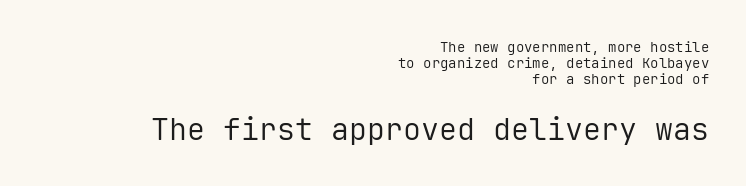
If you squint, the bottom block still reads clearly — it's the larger of the two. Rule under the text: the space is simply empty. Designer's note — italics off, roman on. Compared with a flush-left layout, this one pins lines to the opposite, right side.
